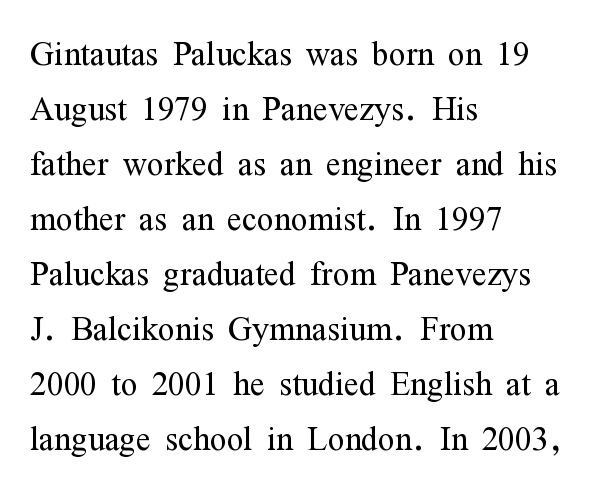
Q: Is the text bold? A: No.
Q: Is the text italic (slanted)? A: No, it is upright.
Q: Is the typeface a serif or a sans-serif typeface? A: Serif.
Q: Is the text underlined? A: No.
Q: How is the paragraph aligned? A: Left-aligned.
Q: Is the spacing between letters normal or unusually wide? A: Normal.
Q: Is the spacing between lines tight, normal or loose? A: Normal.
Q: Width (condensed, normal, or wide)? A: Condensed.
Q: Stroke contrast? A: Medium.
Q: x-height? A: Medium.
Q: Monospaced? A: No.
